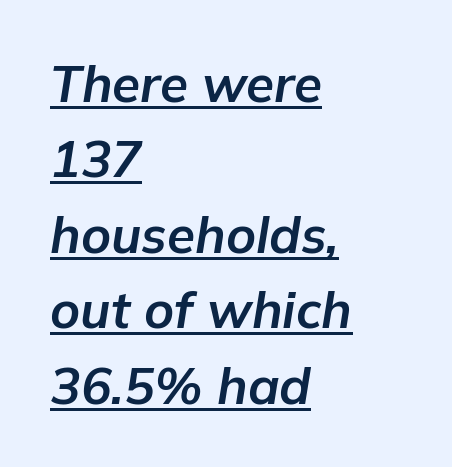
Q: Is the text bold? A: Yes.
Q: Is the text italic (slanted)? A: Yes, it leans right by about 9 degrees.
Q: Is the text underlined? A: Yes.
Q: How is the paragraph aligned? A: Left-aligned.
Q: Is the spacing between letters normal or unusually wide? A: Normal.
Q: Is the spacing between lines tight, normal or loose? A: Normal.
Q: Width (condensed, normal, or wide)? A: Normal.
Q: Stroke contrast? A: Low.
Q: x-height? A: Medium.
Q: Monospaced? A: No.
